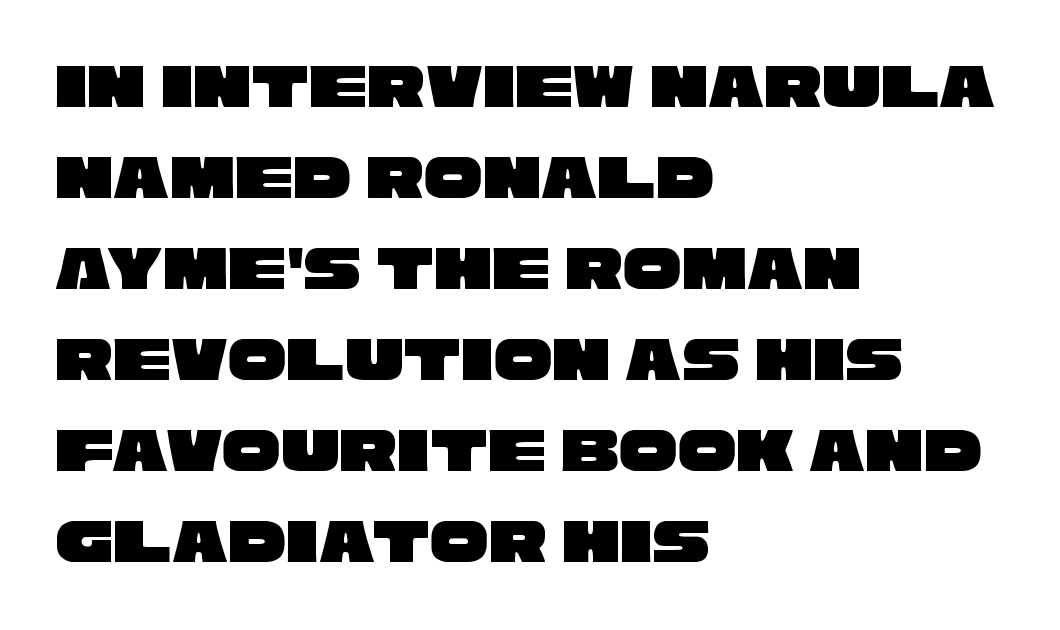
The image shows 65 px wide sans-serif type; set left-aligned, normal line spacing (1.4x), normal letter spacing, not underlined; low stroke contrast and a large x-height.
